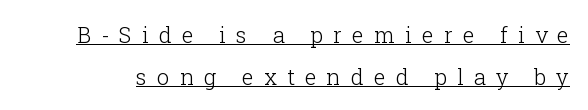
{"italic": "no", "bold": "no", "underline": "yes", "line_spacing": "loose", "line_spacing_ratio": 1.9, "letter_spacing": "wide", "letter_spacing_em": 0.46, "glyph_px": 22}
